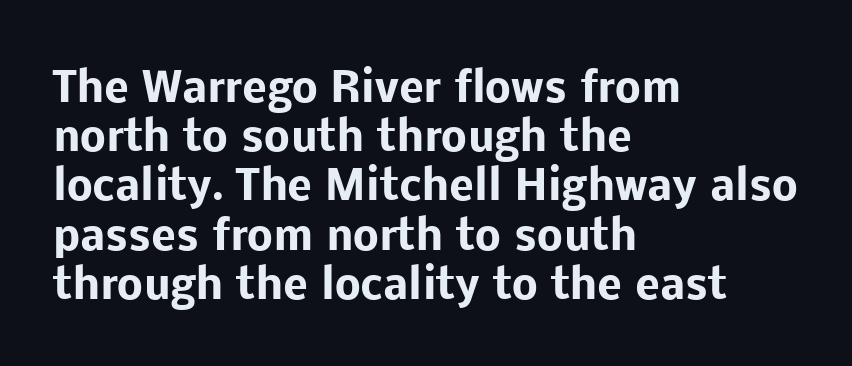
{"serif": "no", "italic": "no", "bold": "yes", "weight": "heavy", "width": "normal", "stroke_contrast": "low", "x_height": "medium", "monospaced": "no", "underline": "no", "align": "left", "line_spacing_ratio": 1.2, "letter_spacing": "normal", "letter_spacing_em": 0.0, "glyph_px": 41}
